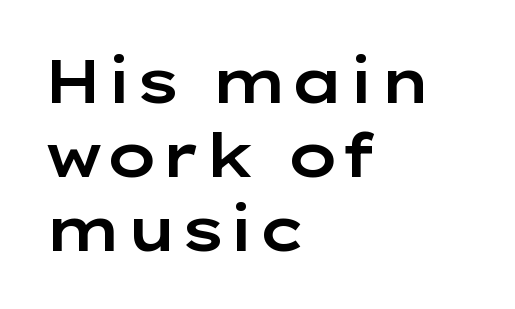
{"serif": "no", "italic": "no", "width": "wide", "stroke_contrast": "low", "x_height": "medium", "monospaced": "no", "underline": "no", "align": "left", "line_spacing_ratio": 1.23, "letter_spacing": "normal", "letter_spacing_em": 0.0, "glyph_px": 60}
